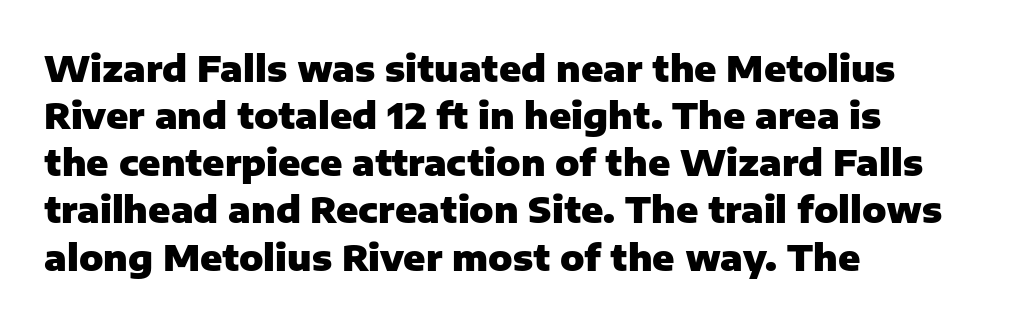
The image shows 36 px heavy sans-serif type, upright; set left-aligned, normal line spacing (1.31x), normal letter spacing, not underlined; low stroke contrast and a medium x-height.
